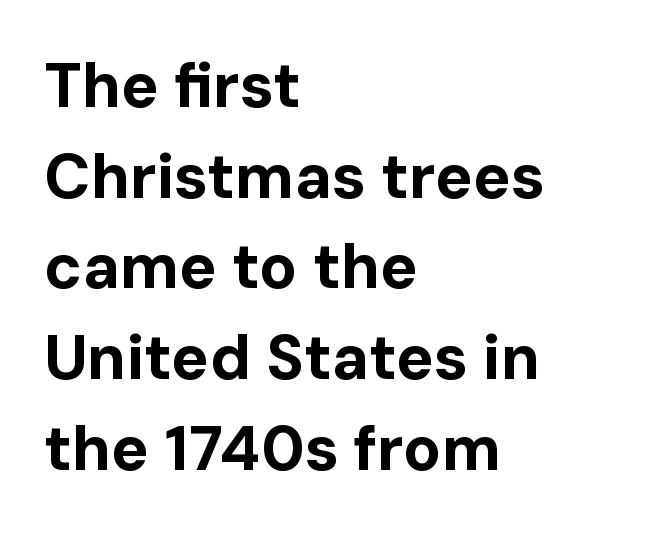
{"serif": "no", "italic": "no", "bold": "yes", "weight": "bold", "width": "normal", "stroke_contrast": "low", "x_height": "medium", "monospaced": "no", "underline": "no", "align": "left", "line_spacing": "normal", "line_spacing_ratio": 1.44, "letter_spacing": "normal", "letter_spacing_em": 0.0, "glyph_px": 63}
